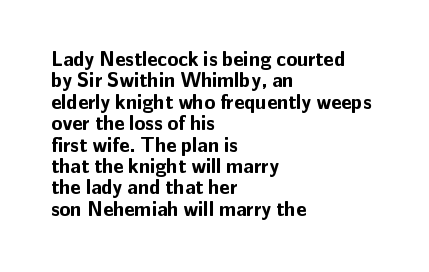
{"italic": "no", "bold": "yes", "underline": "no", "align": "left", "line_spacing": "tight", "line_spacing_ratio": 1.07, "letter_spacing": "normal", "letter_spacing_em": 0.0, "glyph_px": 20}
